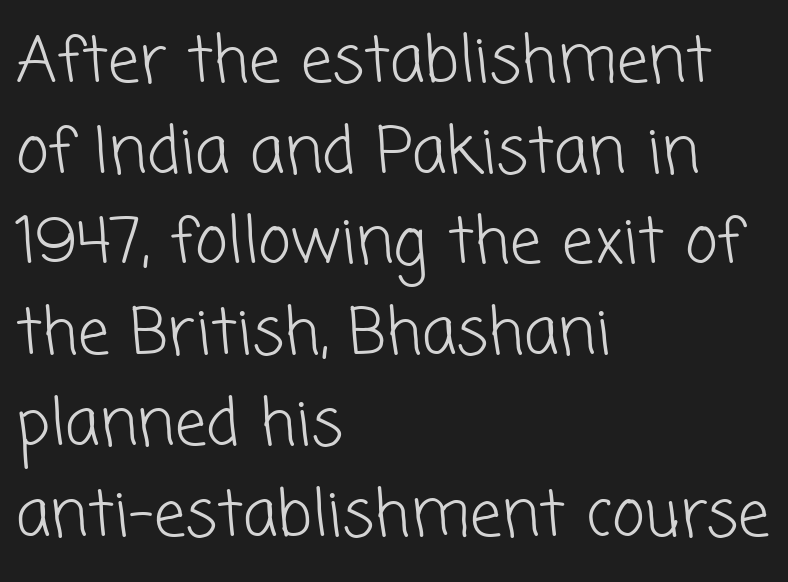
The image shows 63 px light sans-serif type; set left-aligned, normal line spacing (1.44x), normal letter spacing, not underlined; low stroke contrast and a medium x-height.
